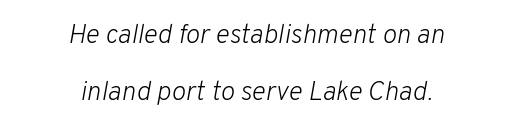
This rendering leaves character spacing at its baseline value. What's the leading like? Stretched, with rows far apart. Slanted lettering throughout. Anything drawn beneath the words? Only blank space.
